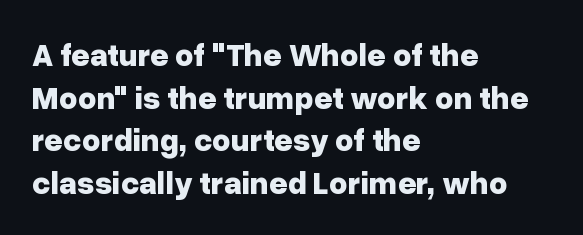
Q: Is the text bold? A: Yes.
Q: Is the text italic (slanted)? A: No, it is upright.
Q: Is the typeface a serif or a sans-serif typeface? A: Sans-serif.
Q: Is the text underlined? A: No.
Q: How is the paragraph aligned? A: Left-aligned.
Q: Is the spacing between letters normal or unusually wide? A: Normal.
Q: Is the spacing between lines tight, normal or loose? A: Normal.
Q: Width (condensed, normal, or wide)? A: Normal.
Q: Stroke contrast? A: Low.
Q: x-height? A: Medium.
Q: Monospaced? A: No.
